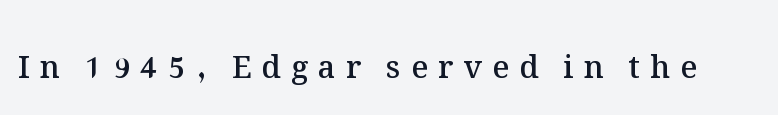
The image shows 31 px semibold type, upright; set unusually wide letter spacing (+0.33 em), not underlined; medium stroke contrast and a medium x-height.
